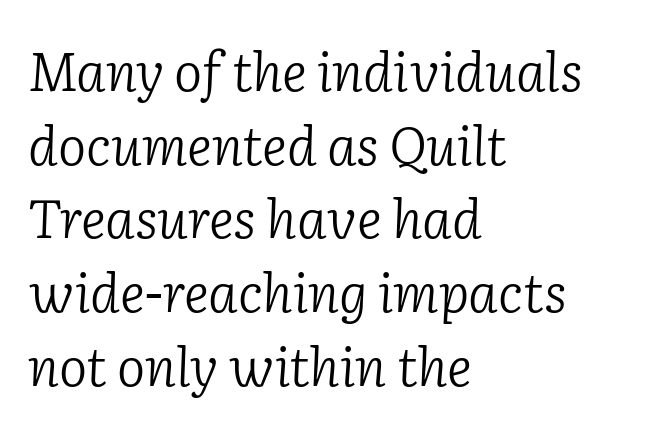
{"serif": "yes", "italic": "yes", "lean": "right", "slant_degrees": 2, "bold": "no", "weight": "light", "width": "normal", "stroke_contrast": "low", "x_height": "medium", "monospaced": "no", "underline": "no", "align": "left", "line_spacing": "normal", "line_spacing_ratio": 1.39, "letter_spacing": "normal", "letter_spacing_em": 0.0, "glyph_px": 53}
